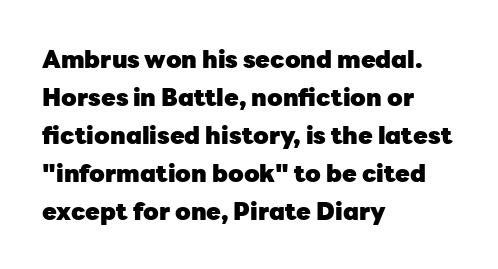
The space between consecutive lines is moderate. Alignment: flush left. The passage shown is not underscored anywhere. The type is set solid horizontally, with unmodified tracking. The characters look thick and weighty, a clear bold. Unlike italic type, these characters show no tilt at all.
